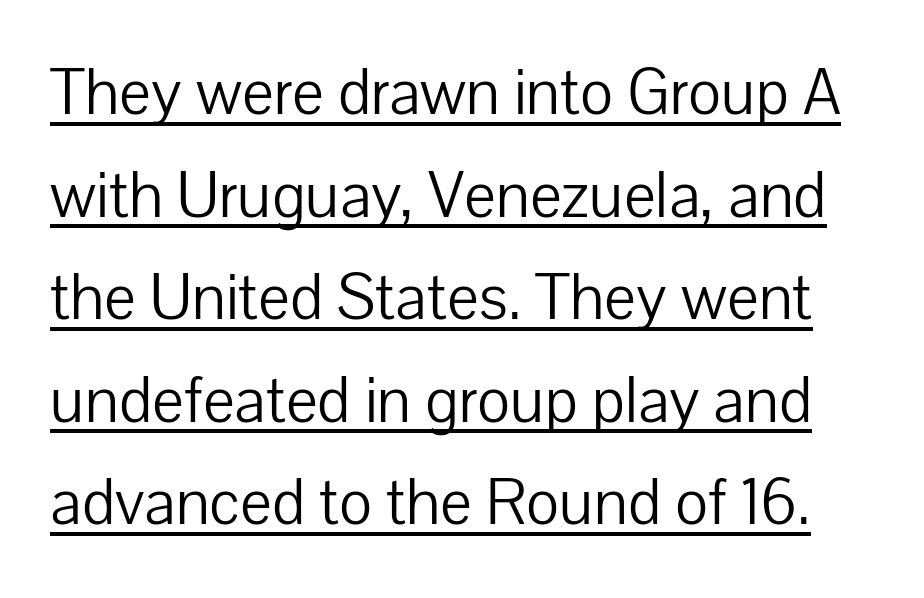
Q: Is the text bold? A: No.
Q: Is the text italic (slanted)? A: No, it is upright.
Q: Is the typeface a serif or a sans-serif typeface? A: Sans-serif.
Q: Is the text underlined? A: Yes.
Q: Is the spacing between letters normal or unusually wide? A: Normal.
Q: Is the spacing between lines tight, normal or loose? A: Normal.
Q: Width (condensed, normal, or wide)? A: Normal.
Q: Stroke contrast? A: Low.
Q: x-height? A: Medium.
Q: Monospaced? A: No.
